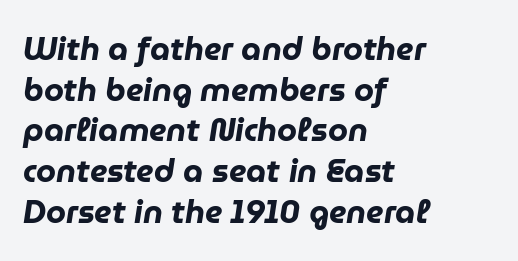
{"italic": "yes", "lean": "right", "slant_degrees": 9, "bold": "yes", "weight": "heavy", "width": "normal", "stroke_contrast": "low", "x_height": "medium", "monospaced": "no", "underline": "no", "align": "left", "line_spacing": "normal", "line_spacing_ratio": 1.27, "letter_spacing": "normal", "letter_spacing_em": 0.0, "glyph_px": 32}
